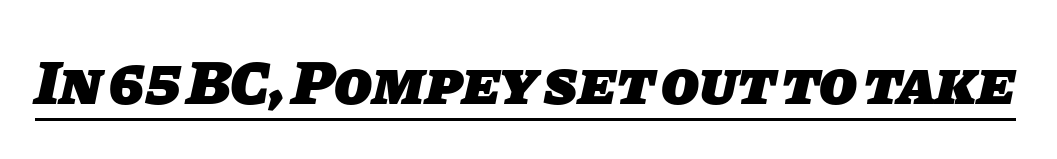
A rule runs beneath these lines of type. Between one letter and the next there's only the usual sliver of space. You could not count columns in this text — the font is proportionally spaced. These words are printed bold, with thick strokes throughout.
